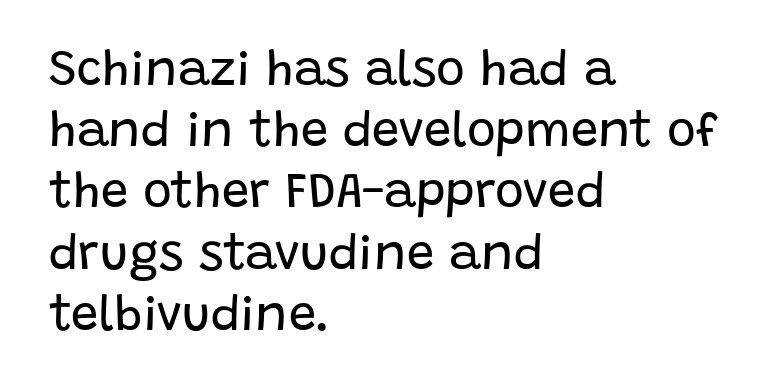
The image shows 49 px regular-weight sans-serif type, upright; set left-aligned, normal line spacing (1.25x), normal letter spacing, not underlined; low stroke contrast and a large x-height.
